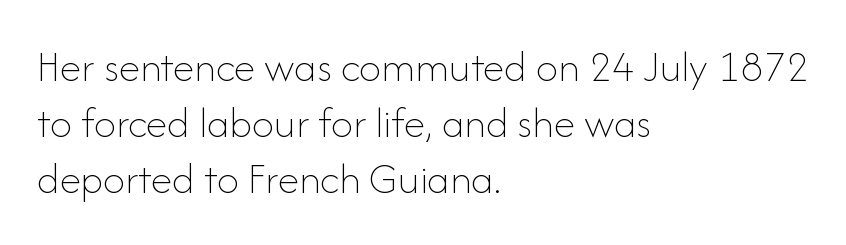
Descenders hang freely into open space. Notice how descenders clear the ascenders below comfortably — that's standard leading. The letters advance in unequal steps, a hallmark of proportional type. The letters stand upright; this is a roman face. Students, note that the glyphs here touch the page at normal intervals.
